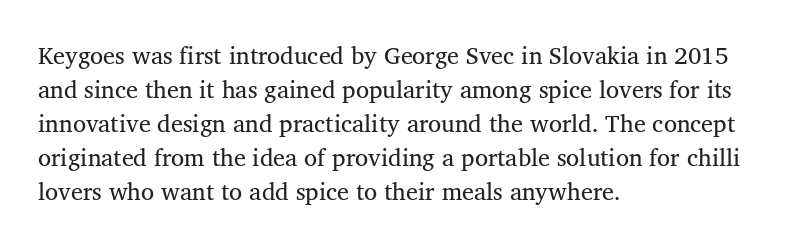
Successive baselines arrive at the customary interval. Caption: multi-line text, flush left, ragged right. Honestly, there is no underline to notice here at all. Letter spacing: default.
